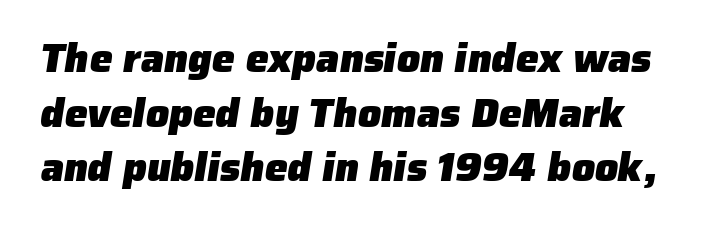
Q: Is the text bold? A: Yes.
Q: Is the typeface a serif or a sans-serif typeface? A: Sans-serif.
Q: Is the text underlined? A: No.
Q: Is the spacing between letters normal or unusually wide? A: Normal.
Q: Is the spacing between lines tight, normal or loose? A: Normal.
Q: Width (condensed, normal, or wide)? A: Normal.
Q: Stroke contrast? A: Low.
Q: x-height? A: Medium.
Q: Monospaced? A: No.
